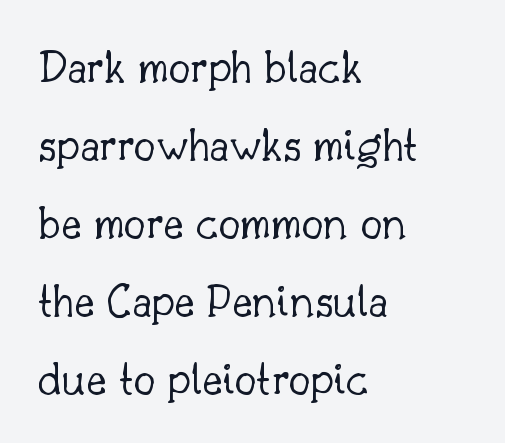
Nope, not italic — everything's standing straight. The strip under each line holds only bare page. Horizontal alignment here is leftward, the default for most running prose. Weight: regular or lighter. The designer left line spacing at the default. Is this a fixed-width face? No — the glyphs have proportional, varying widths.
